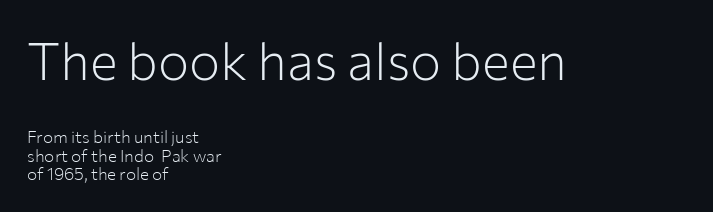
Q: Is the text bold? A: No.
Q: Is the text italic (slanted)? A: No, it is upright.
Q: Is the typeface a serif or a sans-serif typeface? A: Sans-serif.
Q: Is the text underlined? A: No.
Q: How is the paragraph aligned? A: Left-aligned.
Q: Is the spacing between letters normal or unusually wide? A: Normal.
Q: Is the spacing between lines tight, normal or loose? A: Tight.
Q: Which block of text is set in a larger size, the first (top) or the second (bottom)? A: The first (top) one.
Q: Width (condensed, normal, or wide)? A: Normal.
Q: Stroke contrast? A: Low.
Q: x-height? A: Medium.
Q: Monospaced? A: No.
